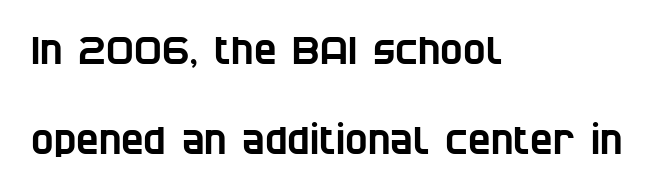
Q: Is the typeface a serif or a sans-serif typeface? A: Sans-serif.
Q: Is the text underlined? A: No.
Q: How is the paragraph aligned? A: Left-aligned.
Q: Is the spacing between letters normal or unusually wide? A: Normal.
Q: Is the spacing between lines tight, normal or loose? A: Loose.
Q: Width (condensed, normal, or wide)? A: Condensed.
Q: Stroke contrast? A: Low.
Q: x-height? A: Large.
Q: Monospaced? A: No.
